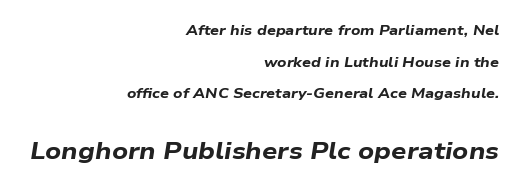
Q: Is the text bold? A: Yes.
Q: Is the text italic (slanted)? A: Yes, it leans right by about 9 degrees.
Q: Is the text underlined? A: No.
Q: How is the paragraph aligned? A: Right-aligned.
Q: Is the spacing between letters normal or unusually wide? A: Normal.
Q: Is the spacing between lines tight, normal or loose? A: Loose.
Q: Which block of text is set in a larger size, the first (top) or the second (bottom)? A: The second (bottom) one.
